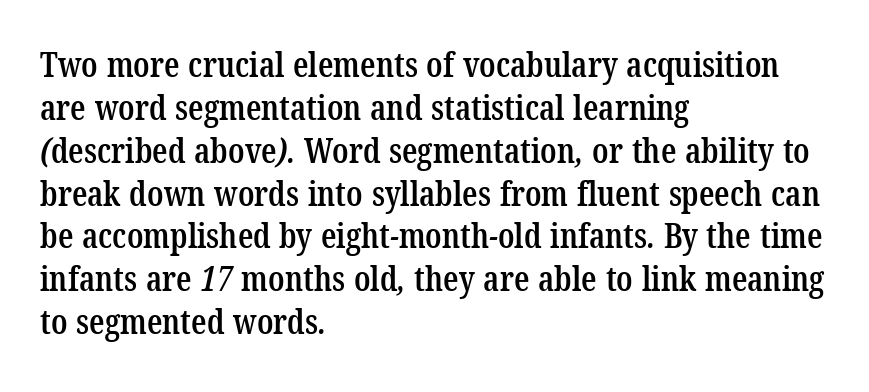
The image shows 34 px semibold, condensed serif type; set left-aligned, normal line spacing (1.26x), normal letter spacing, not underlined; low stroke contrast and a medium x-height.
